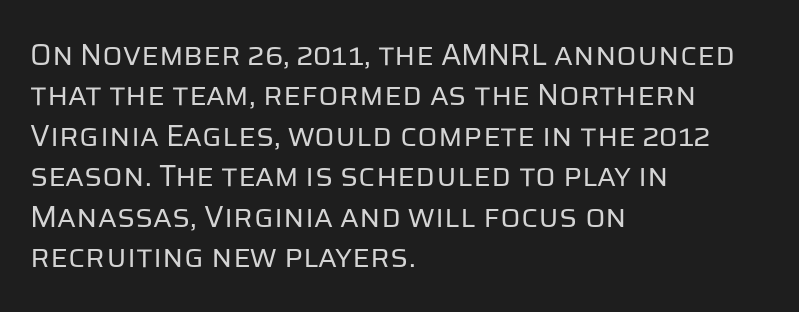
The image shows 30 px regular-weight sans-serif type, upright; set left-aligned, normal line spacing (1.35x), normal letter spacing, not underlined; low stroke contrast and a large x-height.
